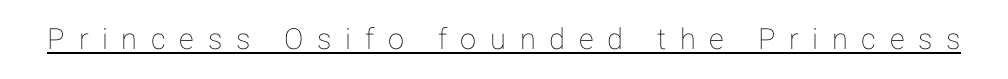
Observe the wide spacing: letters keep a clear distance from each other. Unlike italic type, these characters show no tilt at all. The passage shown is typed in a proportional face where columns would drift. Underlining? Definitely there.
